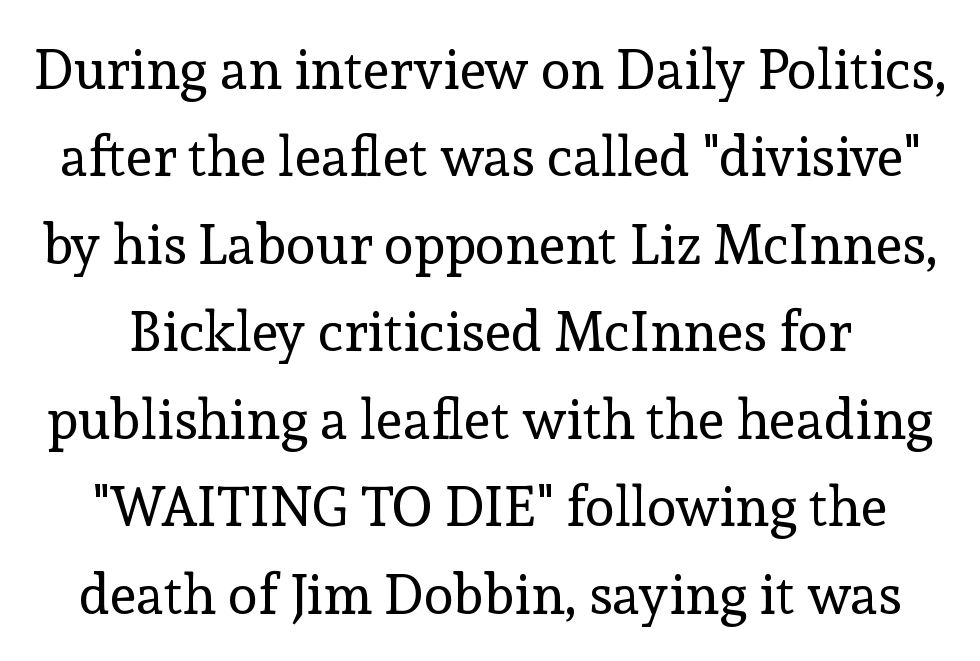
The image shows 55 px regular-weight serif type, upright; set normal line spacing (1.59x), normal letter spacing, not underlined; a medium x-height.
